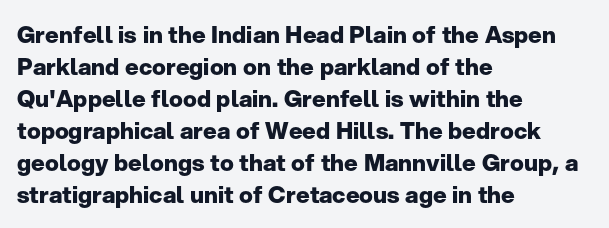
{"italic": "no", "bold": "yes", "underline": "no", "align": "left", "line_spacing": "normal", "line_spacing_ratio": 1.39, "letter_spacing": "normal", "letter_spacing_em": 0.0, "glyph_px": 23}
